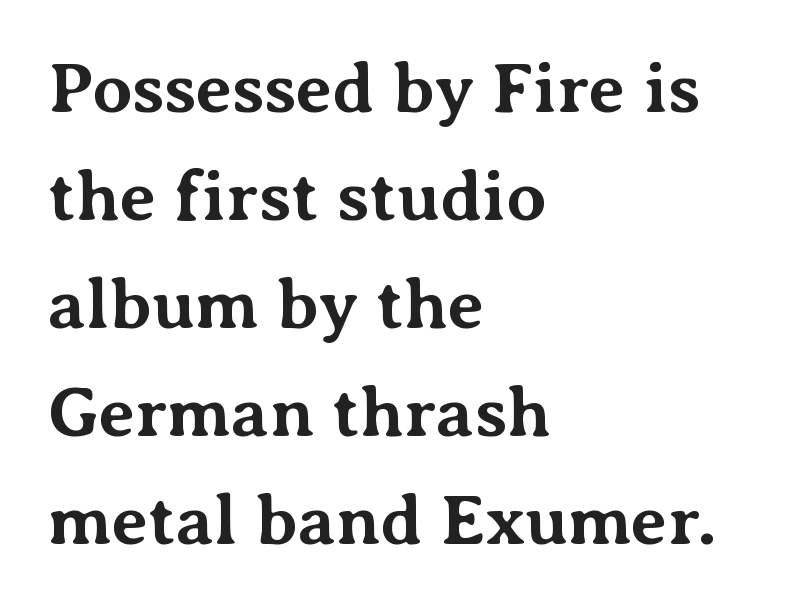
{"serif": "yes", "italic": "no", "bold": "yes", "weight": "bold", "width": "normal", "stroke_contrast": "medium", "x_height": "medium", "monospaced": "no", "underline": "no", "align": "left", "line_spacing": "normal", "line_spacing_ratio": 1.52, "letter_spacing": "normal", "letter_spacing_em": 0.0, "glyph_px": 71}
